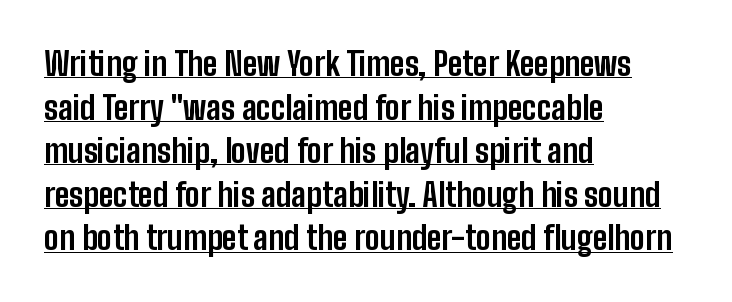
Q: Is the text bold? A: Yes.
Q: Is the text italic (slanted)? A: No, it is upright.
Q: Is the typeface a serif or a sans-serif typeface? A: Sans-serif.
Q: Is the text underlined? A: Yes.
Q: How is the paragraph aligned? A: Left-aligned.
Q: Is the spacing between letters normal or unusually wide? A: Normal.
Q: Is the spacing between lines tight, normal or loose? A: Normal.
Q: Width (condensed, normal, or wide)? A: Condensed.
Q: Stroke contrast? A: Low.
Q: x-height? A: Medium.
Q: Monospaced? A: No.
